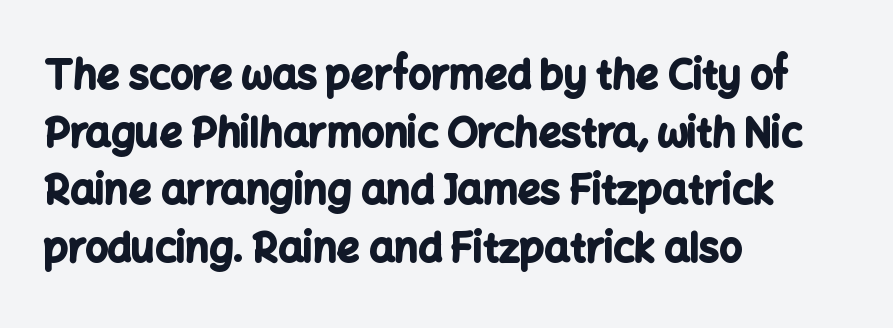
{"serif": "no", "italic": "no", "bold": "yes", "weight": "bold", "width": "normal", "stroke_contrast": "low", "x_height": "medium", "monospaced": "no", "underline": "no", "align": "left", "line_spacing": "normal", "line_spacing_ratio": 1.44, "letter_spacing": "normal", "letter_spacing_em": 0.0, "glyph_px": 40}
